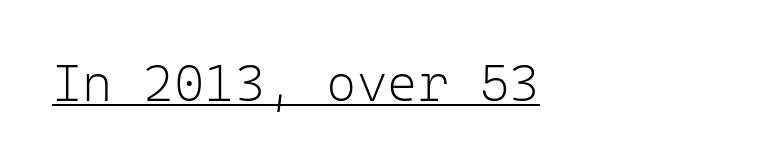
The image shows 52 px light sans-serif type, upright, monospaced; set left-aligned, normal letter spacing, underlined; low stroke contrast and a medium x-height.
